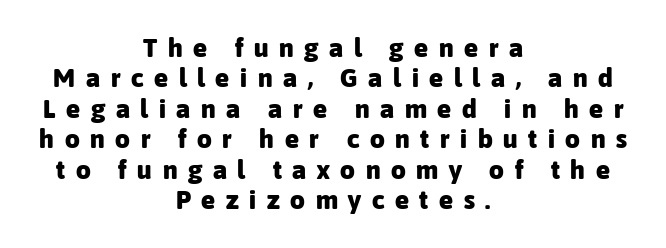
Clear beneath every line of the passage. The letters stand upright; this is a roman face. The paragraph has two soft edges and a firm central axis. Observe the wide spacing: letters keep a clear distance from each other. Chunky letters — that's bold for sure.
